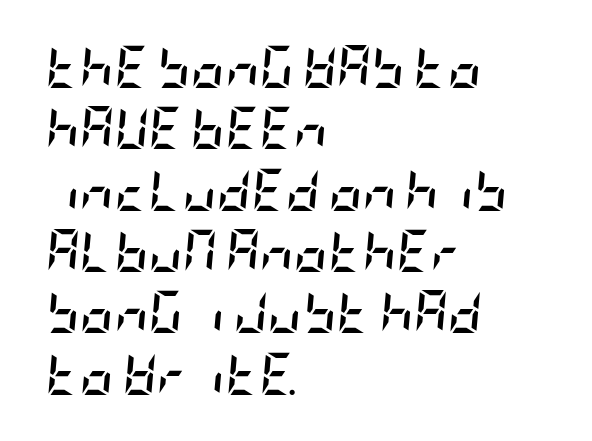
Notice how the passage keeps a crisp vertical edge on the left only. Words float on clear page, feet unadorned. This block has exactly the height ordinary leading produces. Words appear dense and cohesive because spacing is normal.
